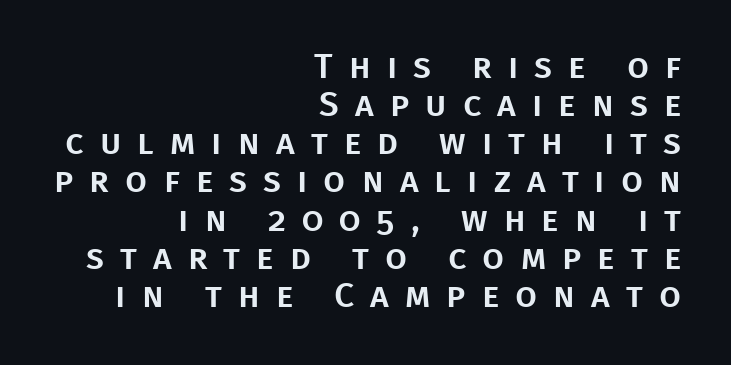
Q: Is the text italic (slanted)? A: No, it is upright.
Q: Is the typeface a serif or a sans-serif typeface? A: Sans-serif.
Q: Is the text underlined? A: No.
Q: How is the paragraph aligned? A: Right-aligned.
Q: Is the spacing between letters normal or unusually wide? A: Unusually wide.
Q: Is the spacing between lines tight, normal or loose? A: Tight.
Q: Width (condensed, normal, or wide)? A: Normal.
Q: Stroke contrast? A: Low.
Q: x-height? A: Large.
Q: Monospaced? A: No.
